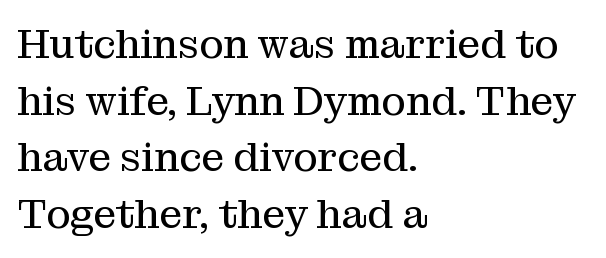
Q: Is the text bold? A: No.
Q: Is the text italic (slanted)? A: No, it is upright.
Q: Is the typeface a serif or a sans-serif typeface? A: Serif.
Q: Is the text underlined? A: No.
Q: How is the paragraph aligned? A: Left-aligned.
Q: Is the spacing between letters normal or unusually wide? A: Normal.
Q: Is the spacing between lines tight, normal or loose? A: Normal.
Q: Width (condensed, normal, or wide)? A: Normal.
Q: Stroke contrast? A: Medium.
Q: x-height? A: Medium.
Q: Monospaced? A: No.
